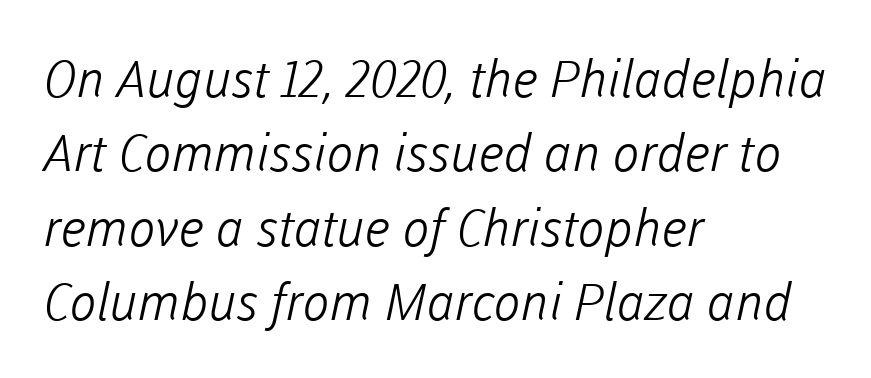
Descenders hang freely into open space. Varying glyph widths throughout — classic text-font behaviour. Stems here are at most as thick as an everyday book face. The line texture is even and compact thanks to regular tracking. No feet cap the strokes, marking this as sans-serif type.
